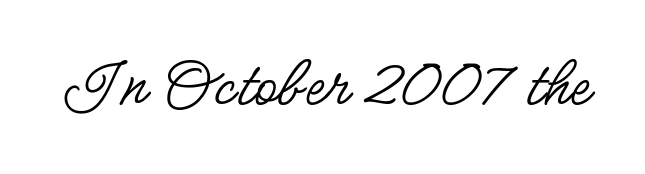
{"serif": "no", "bold": "no", "weight": "regular", "width": "condensed", "stroke_contrast": "low", "x_height": "small", "monospaced": "no", "underline": "no", "letter_spacing": "normal", "letter_spacing_em": 0.0, "glyph_px": 74}
